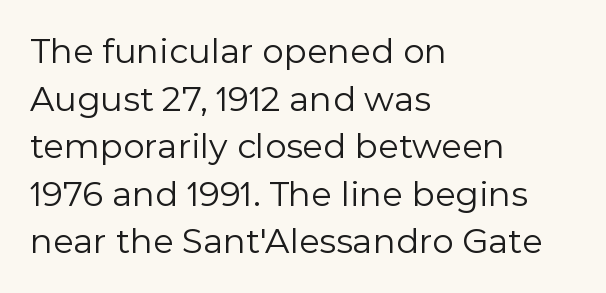
{"serif": "no", "italic": "no", "bold": "no", "weight": "regular", "width": "normal", "x_height": "medium", "monospaced": "no", "underline": "no", "align": "left", "line_spacing": "normal", "line_spacing_ratio": 1.4, "letter_spacing": "normal", "letter_spacing_em": 0.0, "glyph_px": 34}
